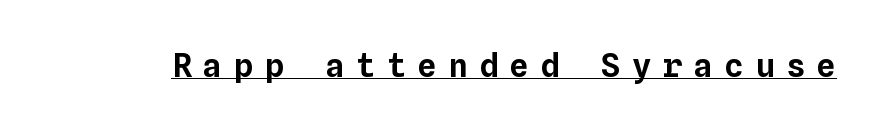
{"italic": "no", "width": "normal", "stroke_contrast": "low", "x_height": "medium", "monospaced": "yes", "underline": "yes", "letter_spacing": "wide", "letter_spacing_em": 0.33, "glyph_px": 33}
